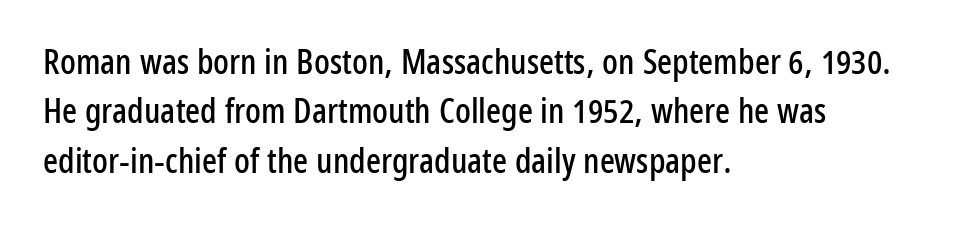
The image shows 35 px condensed sans-serif type, upright; set left-aligned, normal line spacing (1.41x), normal letter spacing, not underlined; low stroke contrast and a medium x-height.
